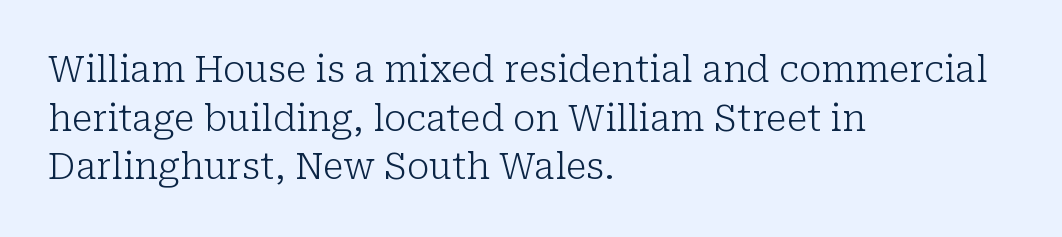
Q: Is the text bold? A: No.
Q: Is the text italic (slanted)? A: No, it is upright.
Q: Is the typeface a serif or a sans-serif typeface? A: Serif.
Q: Is the text underlined? A: No.
Q: How is the paragraph aligned? A: Left-aligned.
Q: Is the spacing between letters normal or unusually wide? A: Normal.
Q: Is the spacing between lines tight, normal or loose? A: Normal.
Q: Width (condensed, normal, or wide)? A: Normal.
Q: Stroke contrast? A: Low.
Q: x-height? A: Medium.
Q: Monospaced? A: No.
